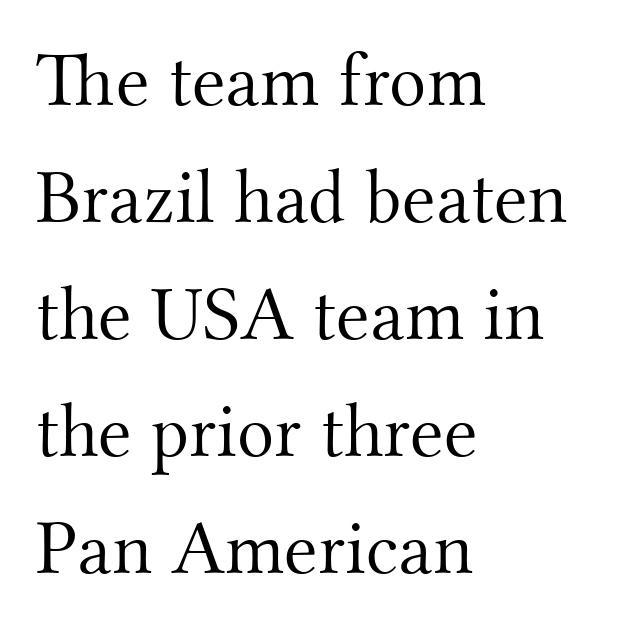
{"serif": "yes", "italic": "no", "bold": "no", "weight": "light", "width": "normal", "stroke_contrast": "medium", "x_height": "small", "monospaced": "no", "underline": "no", "align": "left", "line_spacing": "normal", "line_spacing_ratio": 1.52, "letter_spacing": "normal", "letter_spacing_em": 0.0, "glyph_px": 77}
